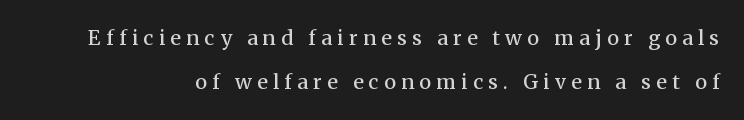
Q: Is the text bold? A: Semi-bold.
Q: Is the text italic (slanted)? A: No, it is upright.
Q: Is the text underlined? A: No.
Q: Is the spacing between letters normal or unusually wide? A: Unusually wide.
Q: Is the spacing between lines tight, normal or loose? A: Loose.
